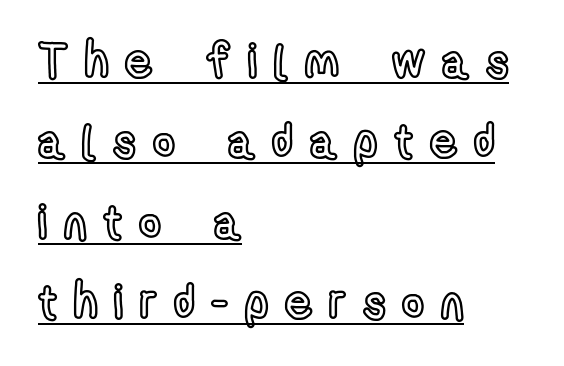
The passage shown is typed in a proportional face where columns would drift. Between one letter and the next there's a generous, obvious gap. The lettering stays uniformly vertical, giving the passage a roman look. Where is the straight margin? On the left.
